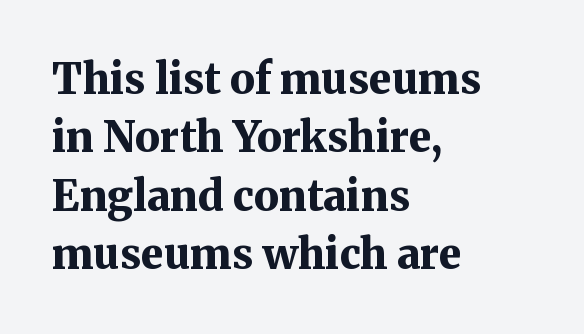
{"serif": "yes", "italic": "no", "bold": "yes", "weight": "bold", "width": "normal", "stroke_contrast": "medium", "x_height": "medium", "monospaced": "no", "underline": "no", "align": "left", "line_spacing": "normal", "line_spacing_ratio": 1.39, "letter_spacing": "normal", "letter_spacing_em": 0.0, "glyph_px": 42}
